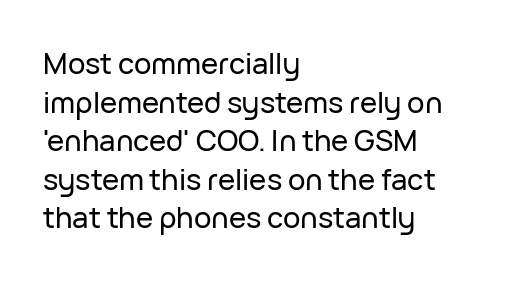
The image shows 29 px sans-serif type, upright; set left-aligned, normal line spacing (1.33x), normal letter spacing, not underlined; low stroke contrast and a medium x-height.
